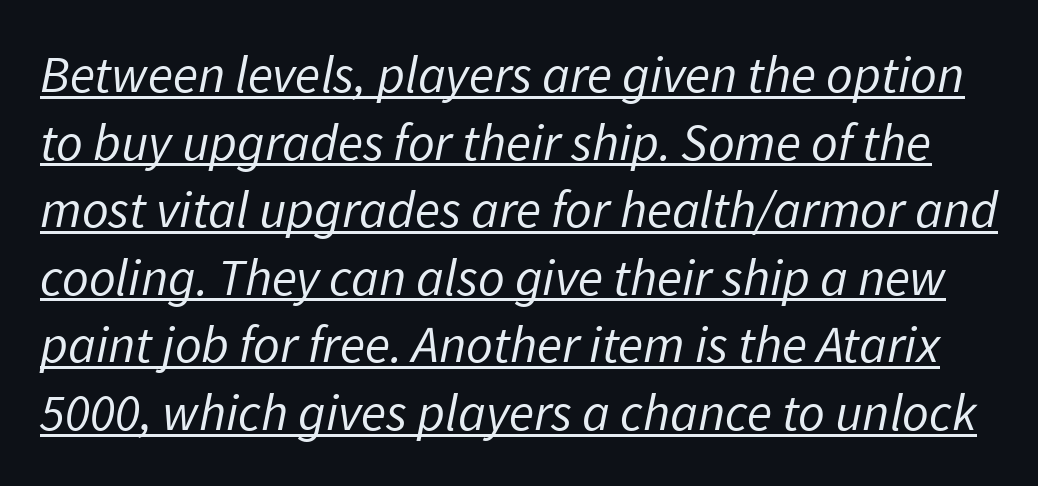
The image shows 52 px regular-weight sans-serif type; set normal line spacing (1.3x), normal letter spacing, underlined; low stroke contrast and a medium x-height.
